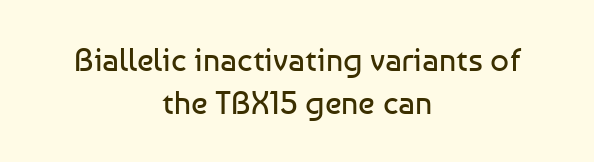
{"serif": "no", "italic": "no", "bold": "no", "weight": "regular", "width": "normal", "stroke_contrast": "low", "x_height": "medium", "monospaced": "no", "underline": "no", "align": "center", "line_spacing": "normal", "line_spacing_ratio": 1.31, "letter_spacing": "normal", "letter_spacing_em": 0.0, "glyph_px": 33}
